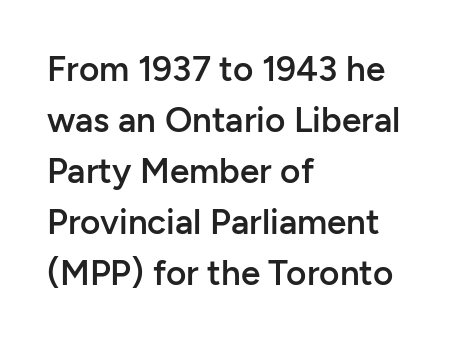
{"serif": "no", "italic": "no", "bold": "semi", "weight": "semibold", "width": "normal", "stroke_contrast": "low", "x_height": "medium", "monospaced": "no", "underline": "no", "align": "left", "line_spacing": "normal", "line_spacing_ratio": 1.46, "letter_spacing": "normal", "letter_spacing_em": 0.0, "glyph_px": 35}
